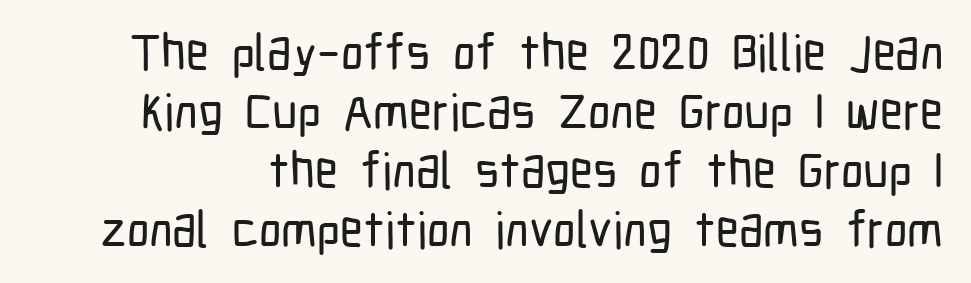
{"serif": "no", "italic": "no", "width": "condensed", "stroke_contrast": "low", "x_height": "medium", "monospaced": "no", "underline": "no", "line_spacing_ratio": 1.18, "letter_spacing": "normal", "letter_spacing_em": 0.0, "glyph_px": 50}
